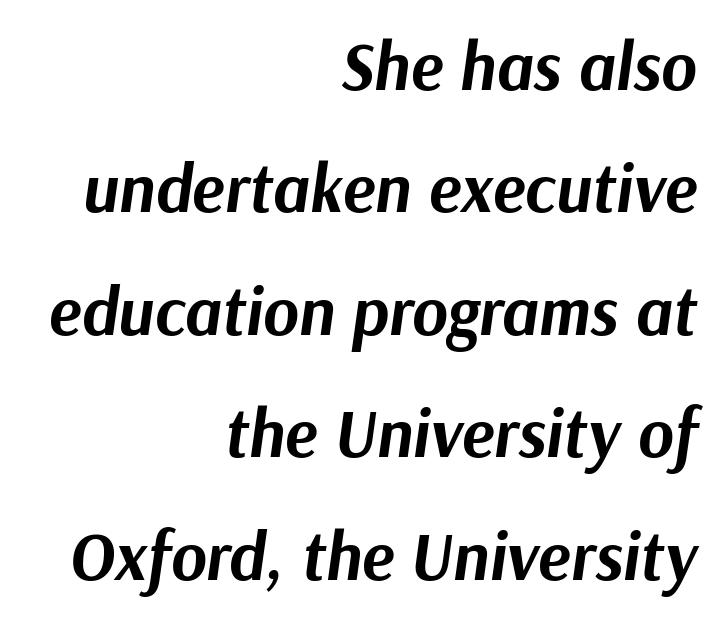
Q: Is the text bold? A: Yes.
Q: Is the text italic (slanted)? A: Yes, it leans right by about 9 degrees.
Q: Is the text underlined? A: No.
Q: How is the paragraph aligned? A: Right-aligned.
Q: Is the spacing between letters normal or unusually wide? A: Normal.
Q: Width (condensed, normal, or wide)? A: Normal.
Q: Stroke contrast? A: Medium.
Q: x-height? A: Medium.
Q: Monospaced? A: No.
